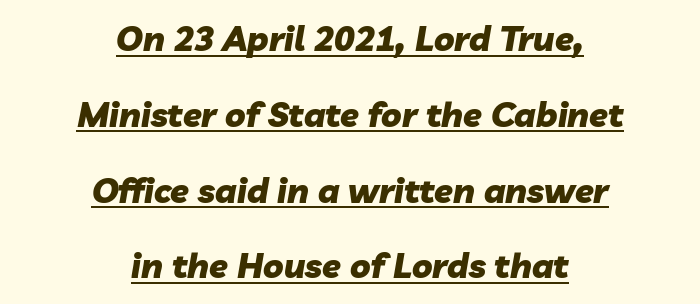
The image shows 34 px heavy type, italic (leaning right); set centered, loose line spacing (2.23x), normal letter spacing, underlined; low stroke contrast and a medium x-height.
